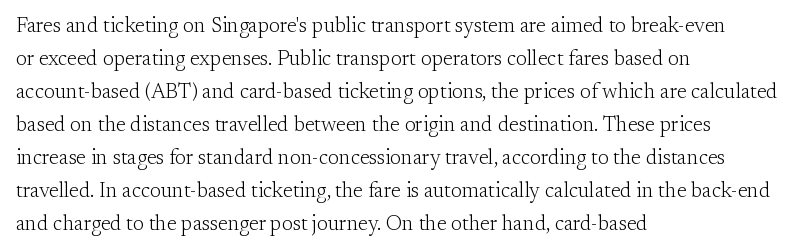
No italicization has been applied; the sample stays upright. This rendering features lettering with no underline. Summary of weight: not heavy and not bold. The typesetter chose a ragged-right arrangement here. The vertical gap from one line to the next is medium.
